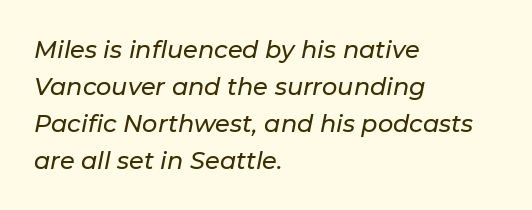
Q: Is the text italic (slanted)? A: Yes, it leans right by about 11 degrees.
Q: Is the text underlined? A: No.
Q: How is the paragraph aligned? A: Left-aligned.
Q: Is the spacing between letters normal or unusually wide? A: Normal.
Q: Is the spacing between lines tight, normal or loose? A: Normal.
